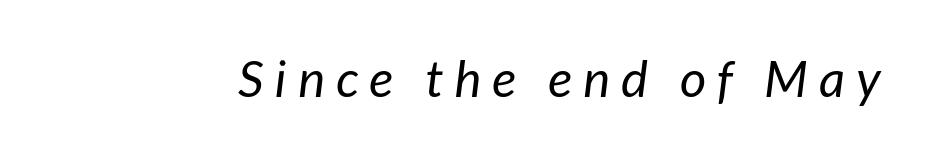
The image shows 51 px regular-weight type, italic (leaning right); set unusually wide letter spacing (+0.22 em), not underlined; low stroke contrast and a medium x-height.
